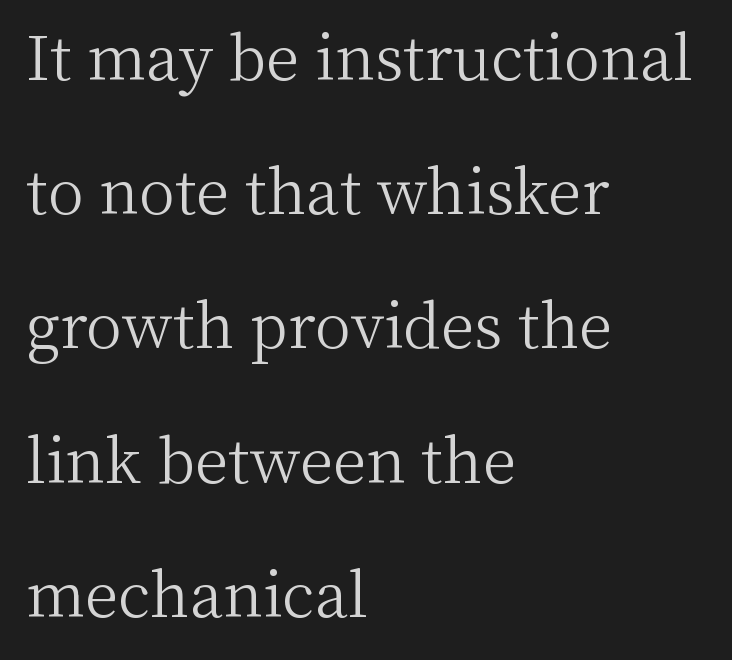
The image shows 61 px light serif type, upright; set left-aligned, loose line spacing (2.2x), normal letter spacing, not underlined; medium stroke contrast and a medium x-height.
